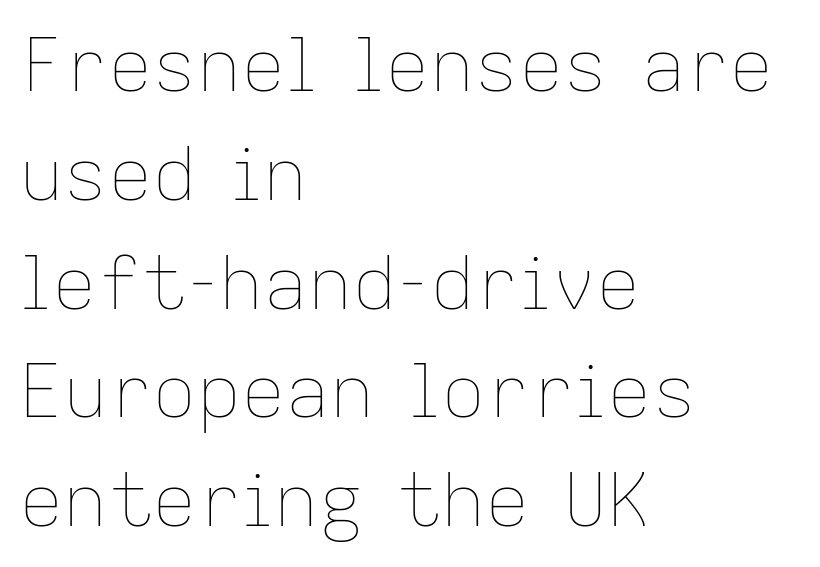
Q: Is the text bold? A: No.
Q: Is the text italic (slanted)? A: No, it is upright.
Q: Is the text underlined? A: No.
Q: How is the paragraph aligned? A: Left-aligned.
Q: Is the spacing between letters normal or unusually wide? A: Normal.
Q: Is the spacing between lines tight, normal or loose? A: Normal.
Q: Width (condensed, normal, or wide)? A: Normal.
Q: Stroke contrast? A: Low.
Q: x-height? A: Medium.
Q: Monospaced? A: No.
